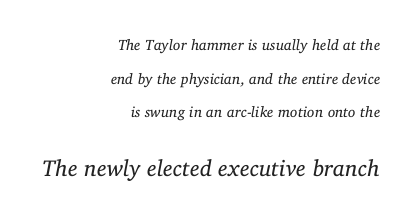
{"italic": "yes", "lean": "right", "slant_degrees": 11, "bold": "no", "underline": "no", "align": "right", "line_spacing": "loose", "line_spacing_ratio": 2.24, "letter_spacing": "normal", "letter_spacing_em": 0.0, "larger_block": "second", "size_ratio": 1.53, "glyph_px": 23}
